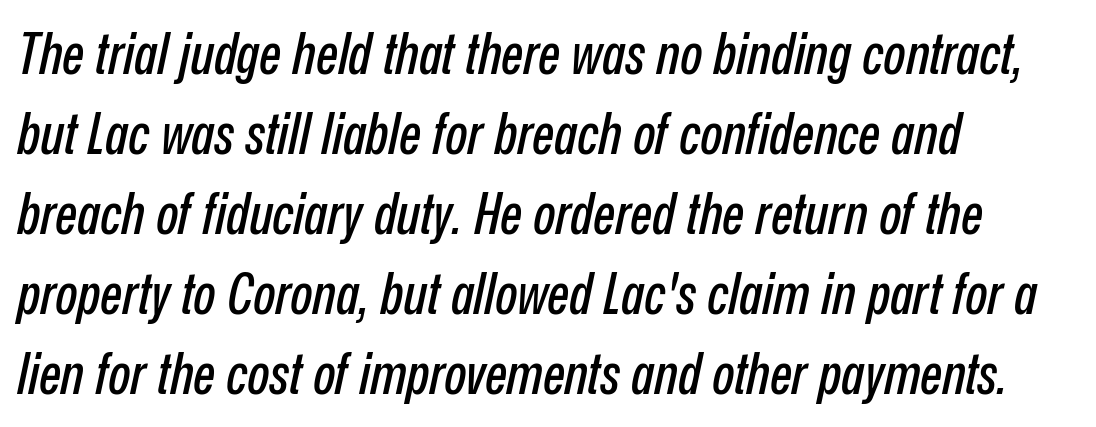
{"italic": "yes", "lean": "right", "slant_degrees": 12, "width": "condensed", "stroke_contrast": "low", "x_height": "medium", "monospaced": "no", "underline": "no", "align": "left", "line_spacing": "normal", "line_spacing_ratio": 1.38, "letter_spacing": "normal", "letter_spacing_em": 0.0, "glyph_px": 58}
